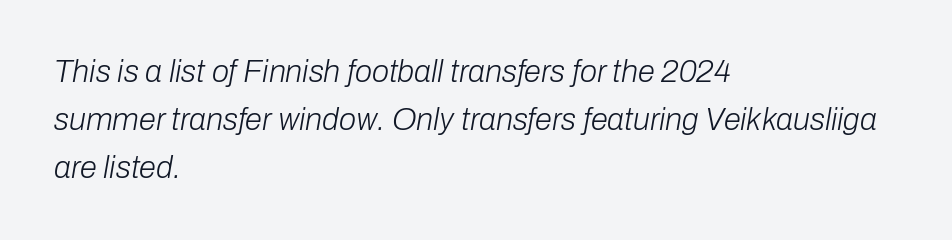
{"italic": "yes", "lean": "right", "slant_degrees": 10, "bold": "no", "weight": "light", "width": "normal", "stroke_contrast": "low", "x_height": "medium", "monospaced": "no", "underline": "no", "align": "left", "line_spacing": "normal", "line_spacing_ratio": 1.55, "letter_spacing": "normal", "letter_spacing_em": 0.0, "glyph_px": 31}
